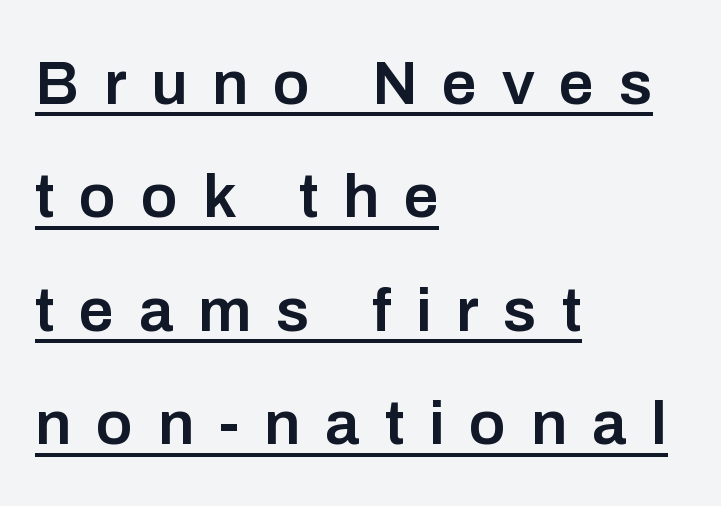
The face used here is proportionally spaced, like ordinary book or web type. Its strokes are somewhat broadened, the hallmark of semibold type. Check the space under the baseline: a stroke is drawn there. Posture: straight, roman, zero tilt. Compared with typical body copy, the letter spacing here is much looser. Is the block centered? No — it sits flush against the left margin.
